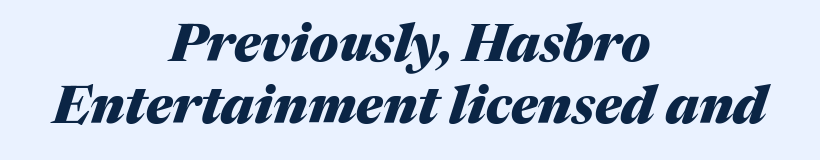
Glyph-to-glyph distance matches everyday printed text. Would a proofreader flag this as italicized? Yes. The compositor balanced each line on the midline. This rendering features lettering with no underline. The rendering uses natural spacing where letterforms have individual widths. Typographic density is high because the face is bold.
